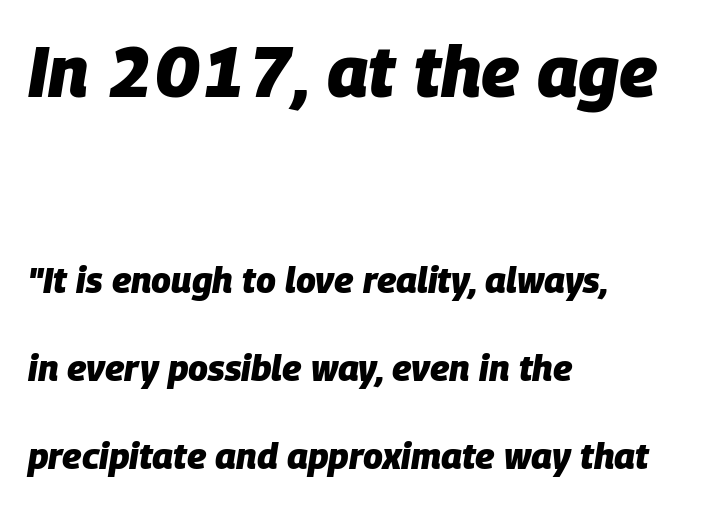
The image shows 71 px heavy type, italic (leaning right); set left-aligned, loose line spacing (2.44x), normal letter spacing, not underlined; the first (top) block is 1.97x larger; low stroke contrast and a large x-height.
